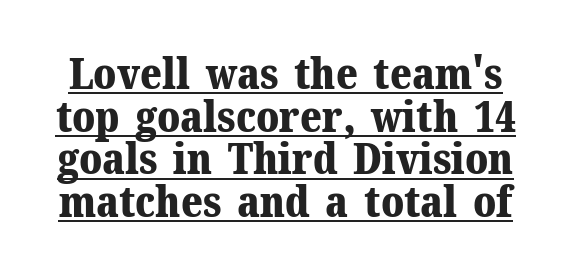
{"serif": "yes", "italic": "no", "bold": "yes", "weight": "bold", "width": "normal", "stroke_contrast": "medium", "x_height": "medium", "monospaced": "no", "underline": "yes", "line_spacing": "tight", "line_spacing_ratio": 0.97, "letter_spacing": "normal", "letter_spacing_em": 0.0, "glyph_px": 44}
